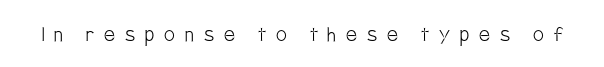
{"italic": "no", "bold": "no", "underline": "no", "letter_spacing": "wide", "letter_spacing_em": 0.41, "glyph_px": 24}
